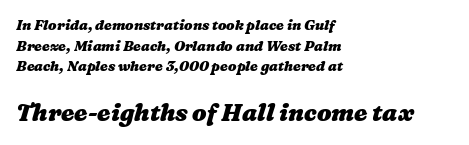
Glyph-to-glyph distance matches everyday printed text. Anything drawn beneath the words? Only blank space. Two sizes are in play, and the larger belongs to the second block. What's the leading like? Ordinary, nothing unusual.
